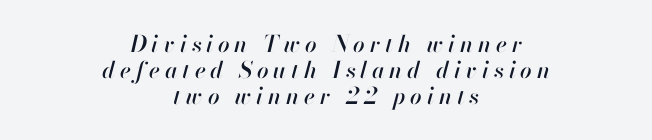
Look at the tracking — it's clearly loosened, letters drifting apart. An italicized treatment has been applied to the whole sample. The passage shown is not underscored anywhere. The typesetter chose a symmetrical, centered arrangement here. Line spacing here is tight.
